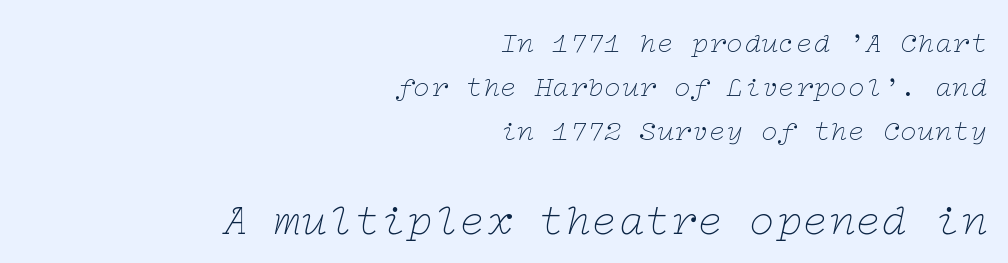
{"serif": "yes", "italic": "yes", "lean": "right", "slant_degrees": 12, "bold": "no", "weight": "thin", "width": "wide", "stroke_contrast": "low", "x_height": "medium", "underline": "no", "align": "right", "line_spacing": "normal", "line_spacing_ratio": 1.51, "letter_spacing": "normal", "letter_spacing_em": 0.0, "larger_block": "second", "size_ratio": 1.52, "glyph_px": 44}
